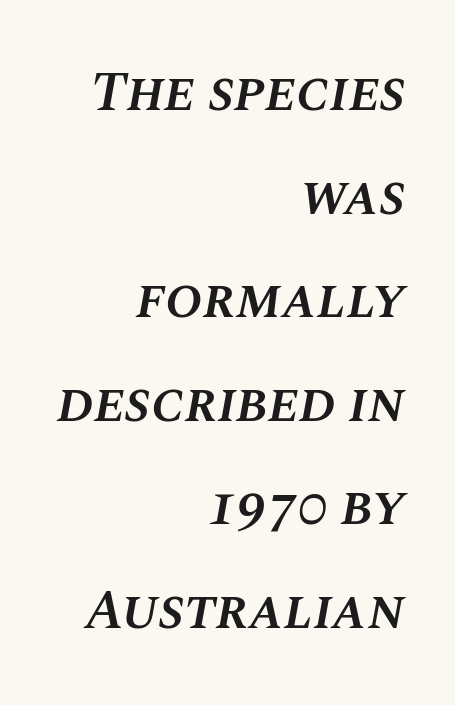
Q: Is the text bold? A: Semi-bold.
Q: Is the text italic (slanted)? A: Yes, it leans right by about 10 degrees.
Q: Is the text underlined? A: No.
Q: How is the paragraph aligned? A: Right-aligned.
Q: Is the spacing between letters normal or unusually wide? A: Normal.
Q: Width (condensed, normal, or wide)? A: Normal.
Q: Stroke contrast? A: Medium.
Q: x-height? A: Large.
Q: Monospaced? A: No.
